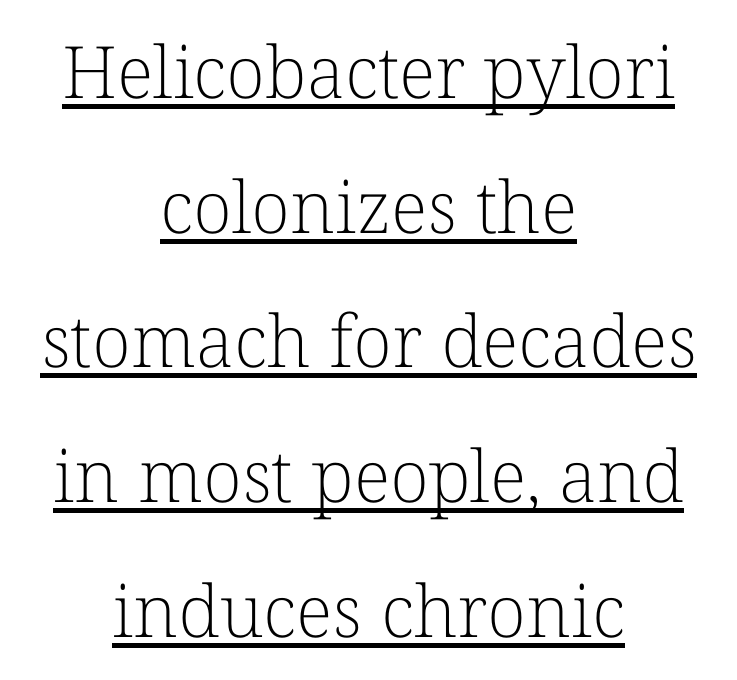
Check the space under the baseline: a stroke is drawn there. The axis of the letterforms is exactly vertical. Note the varied advance widths — an 'i' is clearly narrower than an 'm'. Short and long lines alike share a common midpoint. On a weight scale, this lands at 450 or below. The rendering keeps characters at their native spacing.
